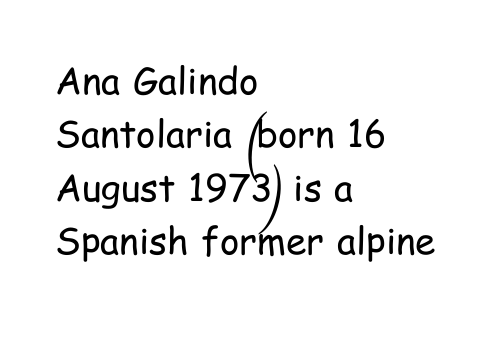
Q: Is the text bold? A: No.
Q: Is the text italic (slanted)? A: No, it is upright.
Q: Is the typeface a serif or a sans-serif typeface? A: Sans-serif.
Q: Is the text underlined? A: No.
Q: How is the paragraph aligned? A: Left-aligned.
Q: Is the spacing between letters normal or unusually wide? A: Normal.
Q: Is the spacing between lines tight, normal or loose? A: Normal.
Q: Width (condensed, normal, or wide)? A: Condensed.
Q: Stroke contrast? A: Low.
Q: x-height? A: Medium.
Q: Monospaced? A: No.
